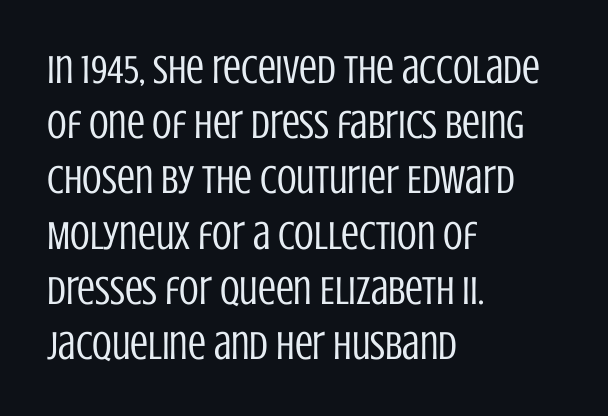
The image shows 40 px regular-weight, condensed sans-serif type, upright; set left-aligned, normal line spacing (1.38x), normal letter spacing, not underlined; low stroke contrast and a large x-height.
